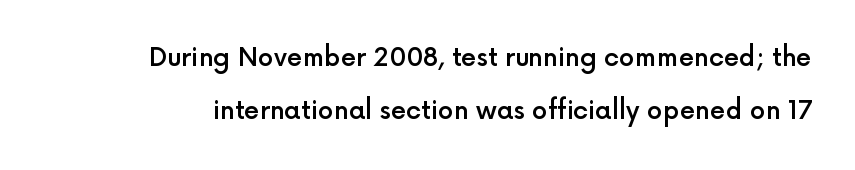
{"italic": "no", "bold": "semi", "underline": "no", "line_spacing": "loose", "line_spacing_ratio": 2.11, "letter_spacing": "normal", "letter_spacing_em": 0.0, "glyph_px": 25}
